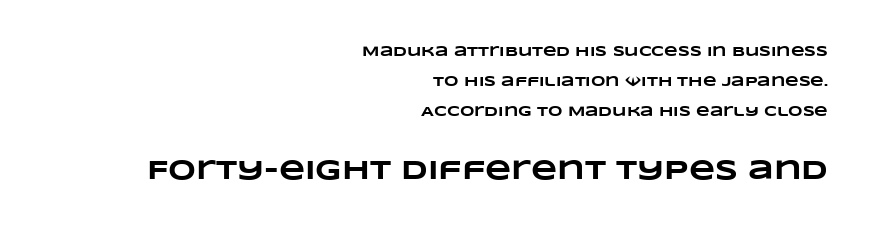
Q: Is the text bold? A: Yes.
Q: Is the text underlined? A: No.
Q: How is the paragraph aligned? A: Right-aligned.
Q: Is the spacing between letters normal or unusually wide? A: Normal.
Q: Is the spacing between lines tight, normal or loose? A: Loose.
Q: Which block of text is set in a larger size, the first (top) or the second (bottom)? A: The second (bottom) one.
